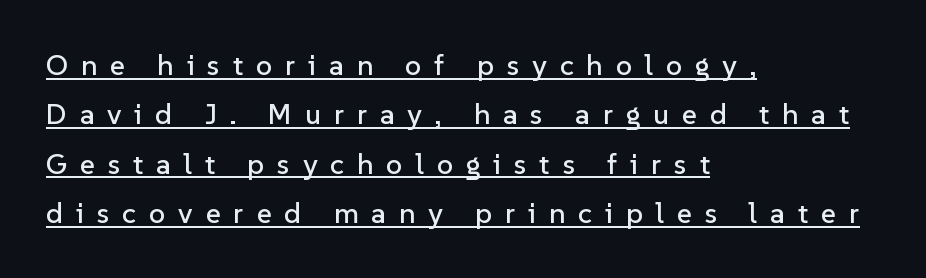
Q: Is the text italic (slanted)? A: No, it is upright.
Q: Is the typeface a serif or a sans-serif typeface? A: Sans-serif.
Q: Is the text underlined? A: Yes.
Q: How is the paragraph aligned? A: Left-aligned.
Q: Is the spacing between letters normal or unusually wide? A: Unusually wide.
Q: Is the spacing between lines tight, normal or loose? A: Normal.
Q: Width (condensed, normal, or wide)? A: Normal.
Q: Stroke contrast? A: Low.
Q: x-height? A: Medium.
Q: Monospaced? A: No.
